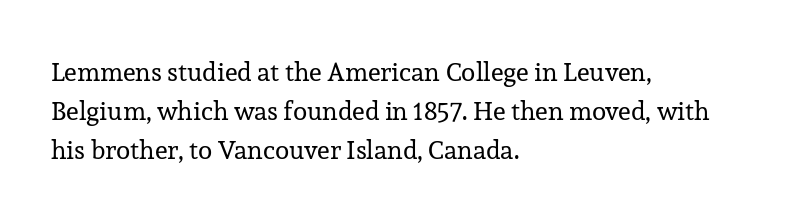
Each new line begins a customary step beneath the previous one. Students, note that the glyphs here touch the page at normal intervals. Letters rest on an invisible, unmarked baseline. Posture: upright roman.
